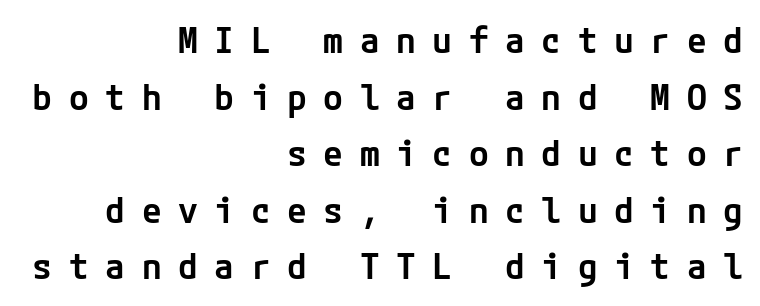
{"serif": "no", "italic": "no", "bold": "semi", "weight": "semibold", "width": "normal", "stroke_contrast": "low", "x_height": "medium", "underline": "no", "align": "right", "line_spacing": "normal", "line_spacing_ratio": 1.57, "letter_spacing": "wide", "letter_spacing_em": 0.46, "glyph_px": 36}
